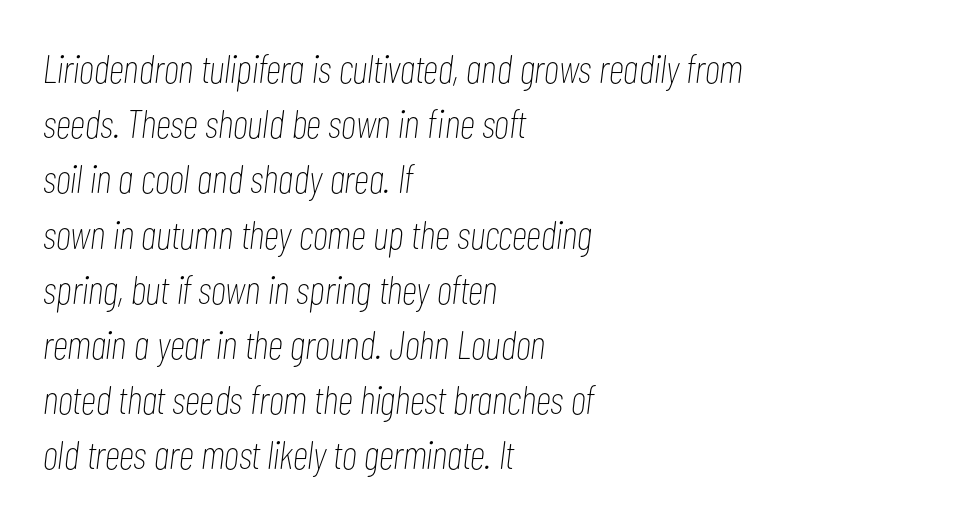
The gap between lines stays unmarked. The letterforms sit shoulder to shoulder at normal distance. If you drew a ruler down the left edge, every line would touch it. A typesetter would mark this as italic. No heavy texture on the line: the type isn't bold.
